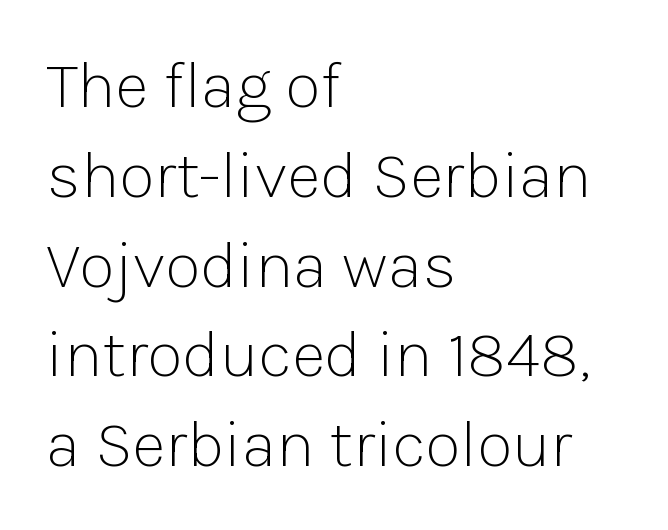
The image shows 66 px light sans-serif type, upright; set left-aligned, normal line spacing (1.36x), normal letter spacing, not underlined; low stroke contrast and a medium x-height.
